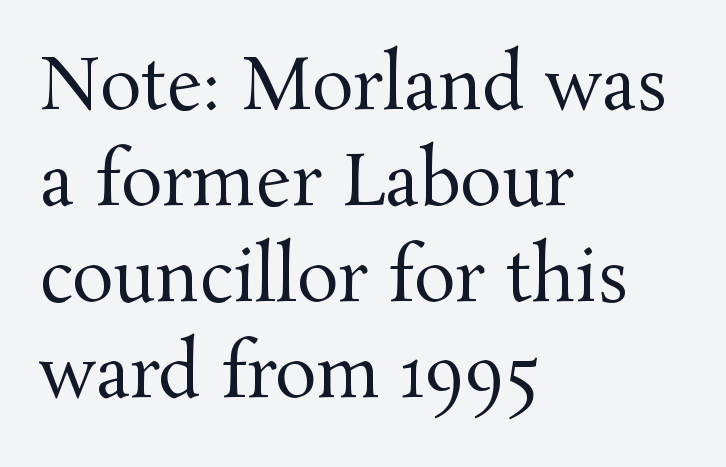
The image shows 70 px regular-weight serif type, upright; set left-aligned, normal line spacing (1.37x), normal letter spacing, not underlined; medium stroke contrast and a medium x-height.
